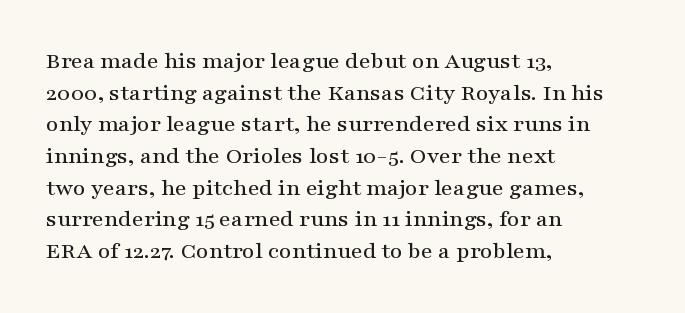
The image shows 24 px text type, upright; set left-aligned, normal line spacing (1.32x), normal letter spacing, not underlined.
